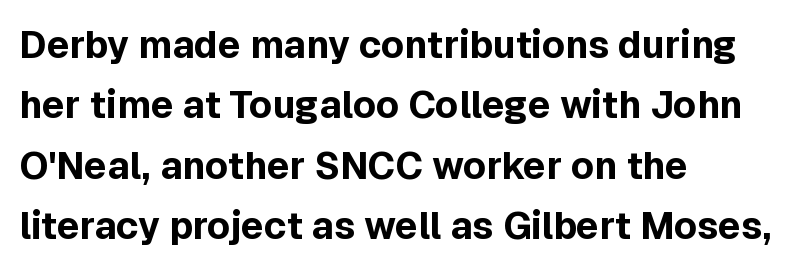
Q: Is the text bold? A: Yes.
Q: Is the text italic (slanted)? A: No, it is upright.
Q: Is the typeface a serif or a sans-serif typeface? A: Sans-serif.
Q: Is the text underlined? A: No.
Q: How is the paragraph aligned? A: Left-aligned.
Q: Is the spacing between letters normal or unusually wide? A: Normal.
Q: Is the spacing between lines tight, normal or loose? A: Normal.
Q: Width (condensed, normal, or wide)? A: Normal.
Q: x-height? A: Medium.
Q: Monospaced? A: No.
